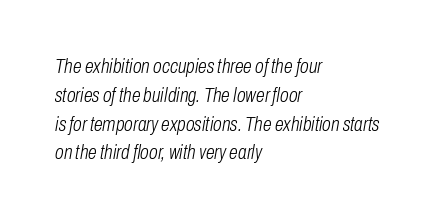
Think standard paragraph weight, or any step lighter than that. Which margin do the lines hug? The left one — the right edge is uneven. How would I describe the line gaps? Plain and ordinary. Quick note: underline off. Does the lettering tilt? It does — this is italic.
